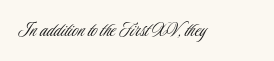
The space directly below the letters is spotless. The line texture is even and compact thanks to regular tracking. These glyphs show unthickened strokes, regular width or finer.
